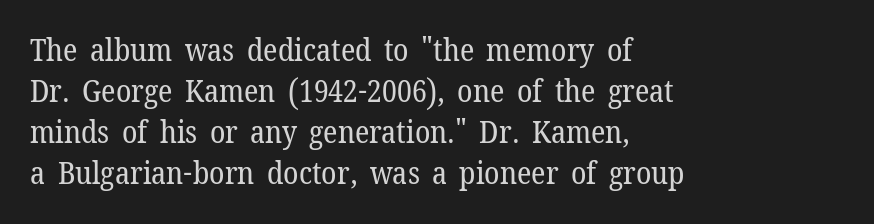
The image shows 31 px regular-weight serif type, upright; set left-aligned, normal line spacing (1.32x), normal letter spacing, not underlined; low stroke contrast and a medium x-height.
